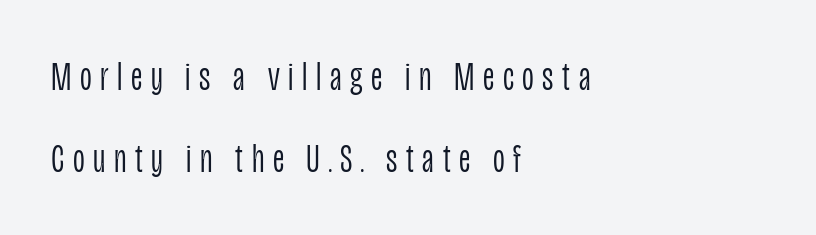
The image shows 41 px light, condensed sans-serif type, upright; set left-aligned, loose line spacing (2.0x), unusually wide letter spacing (+0.21 em), not underlined; low stroke contrast and a large x-height.
